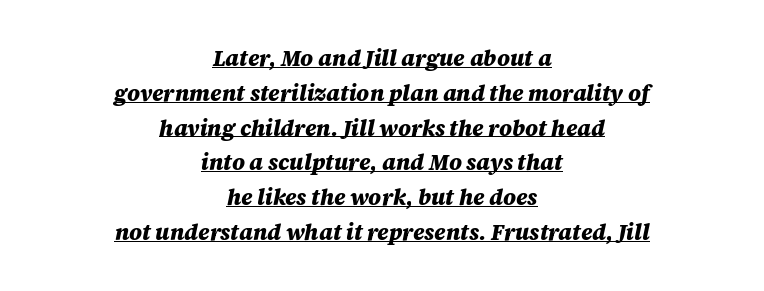
The image shows 22 px bold type, italic (leaning right); set centered, normal line spacing (1.58x), normal letter spacing, underlined.
